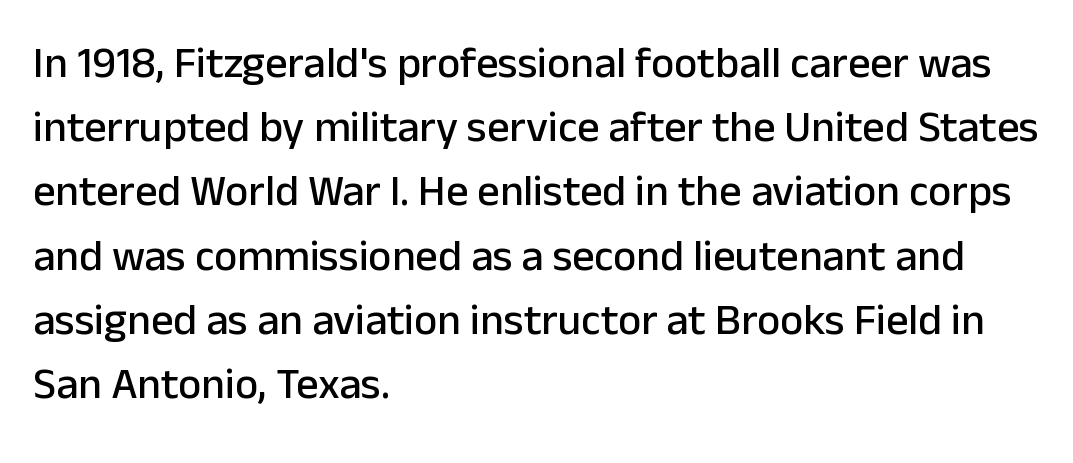
Q: Is the text italic (slanted)? A: No, it is upright.
Q: Is the typeface a serif or a sans-serif typeface? A: Sans-serif.
Q: Is the text underlined? A: No.
Q: How is the paragraph aligned? A: Left-aligned.
Q: Is the spacing between letters normal or unusually wide? A: Normal.
Q: Is the spacing between lines tight, normal or loose? A: Normal.
Q: Width (condensed, normal, or wide)? A: Normal.
Q: Stroke contrast? A: Low.
Q: x-height? A: Medium.
Q: Monospaced? A: No.
